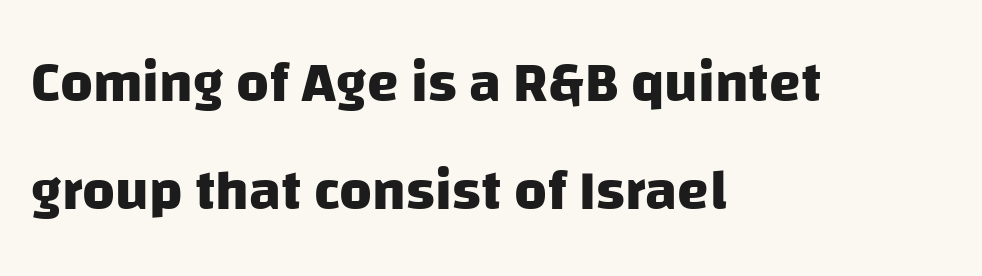
Q: Is the text bold? A: Yes.
Q: Is the typeface a serif or a sans-serif typeface? A: Sans-serif.
Q: Is the text underlined? A: No.
Q: How is the paragraph aligned? A: Left-aligned.
Q: Is the spacing between letters normal or unusually wide? A: Normal.
Q: Is the spacing between lines tight, normal or loose? A: Loose.
Q: Width (condensed, normal, or wide)? A: Normal.
Q: Stroke contrast? A: Low.
Q: x-height? A: Large.
Q: Monospaced? A: No.
